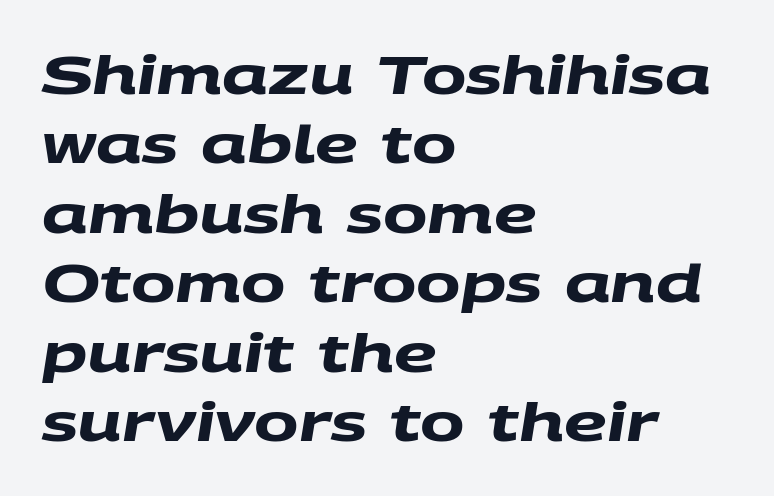
The image shows 53 px heavy, wide sans-serif type; set left-aligned, normal line spacing (1.31x), normal letter spacing, not underlined; medium stroke contrast and a large x-height.
